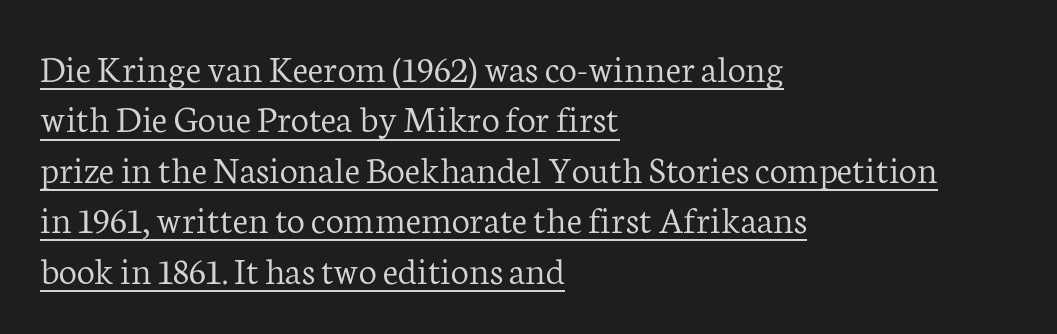
The image shows 40 px light serif type, upright; set left-aligned, normal line spacing (1.26x), normal letter spacing, underlined; low stroke contrast and a medium x-height.
